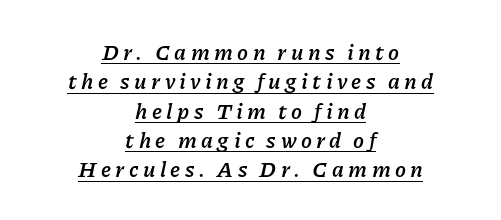
The image shows 22 px bold type, italic (leaning right); set centered, normal line spacing (1.33x), unusually wide letter spacing (+0.2 em), underlined.
